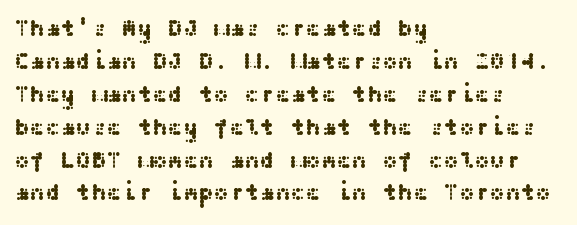
The image shows 23 px text type, upright; set left-aligned, normal line spacing (1.43x), normal letter spacing, not underlined.
